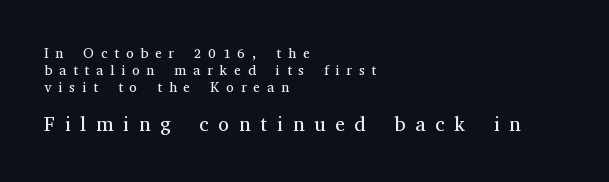
The image shows 20 px text type, upright; set left-aligned, line spacing 1.21x, unusually wide letter spacing (+0.49 em), not underlined; the second (bottom) block is 1.43x larger.
